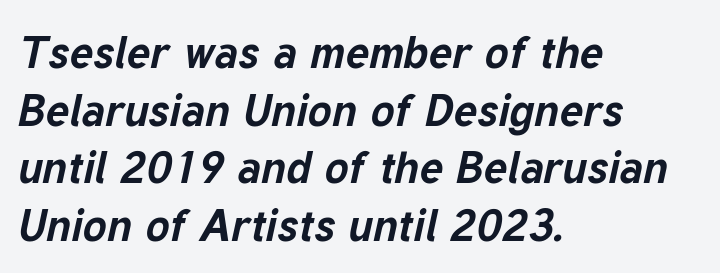
{"italic": "yes", "lean": "right", "slant_degrees": 12, "bold": "yes", "weight": "bold", "width": "normal", "stroke_contrast": "low", "x_height": "medium", "monospaced": "no", "underline": "no", "align": "left", "line_spacing": "normal", "line_spacing_ratio": 1.28, "letter_spacing": "normal", "letter_spacing_em": 0.0, "glyph_px": 45}
